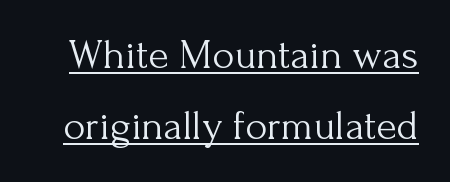
Q: Is the text bold? A: No.
Q: Is the text italic (slanted)? A: No, it is upright.
Q: Is the typeface a serif or a sans-serif typeface? A: Serif.
Q: Is the text underlined? A: Yes.
Q: Is the spacing between letters normal or unusually wide? A: Normal.
Q: Is the spacing between lines tight, normal or loose? A: Normal.
Q: Width (condensed, normal, or wide)? A: Normal.
Q: Stroke contrast? A: Medium.
Q: x-height? A: Small.
Q: Monospaced? A: No.
